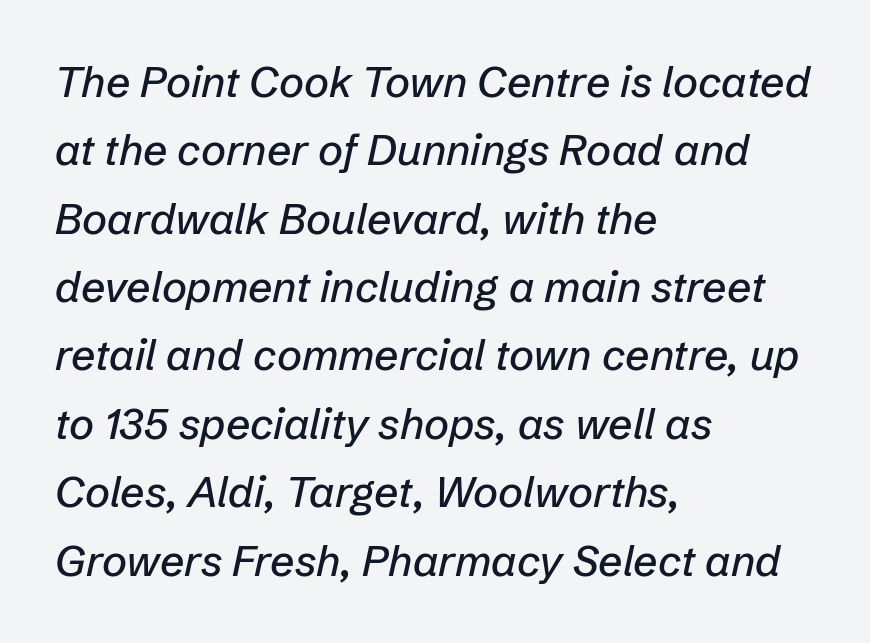
Horizontal alignment here is leftward, the default for most running prose. This is oblique type, the kind used for emphasis or titles. The line texture is even and compact thanks to regular tracking. Here the designer chose a conventional face with non-uniform glyph widths. A clean baseline with only descenders dipping below it.
